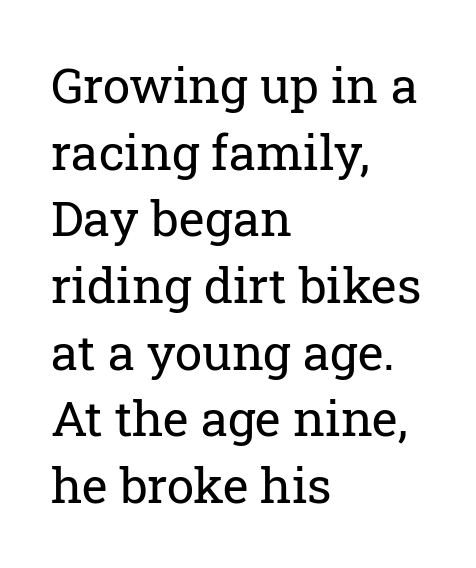
{"serif": "yes", "italic": "no", "bold": "no", "weight": "regular", "width": "normal", "stroke_contrast": "low", "x_height": "medium", "monospaced": "no", "underline": "no", "align": "left", "line_spacing": "normal", "line_spacing_ratio": 1.36, "letter_spacing": "normal", "letter_spacing_em": 0.0, "glyph_px": 49}
